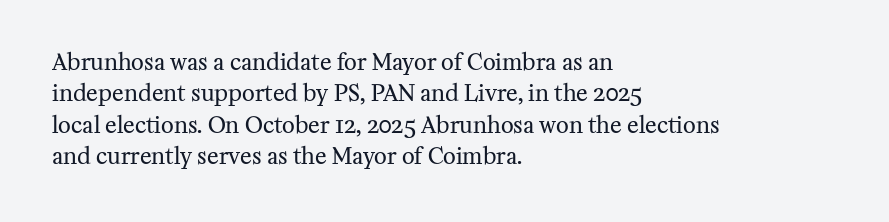
The line-height multiplier appears to be the usual default. The ragged edge is on the right, which tells us the setting is flush left. A typesetter would mark this as roman, not italic. This sample uses plain, unmodified letter spacing. No letter is thick-stroked: the sample isn't bold.
